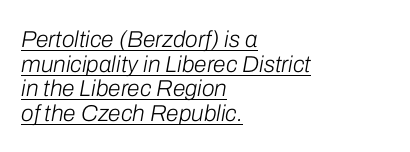
The image shows 23 px text type, italic (leaning right); set left-aligned, tight line spacing (1.07x), normal letter spacing, underlined.
